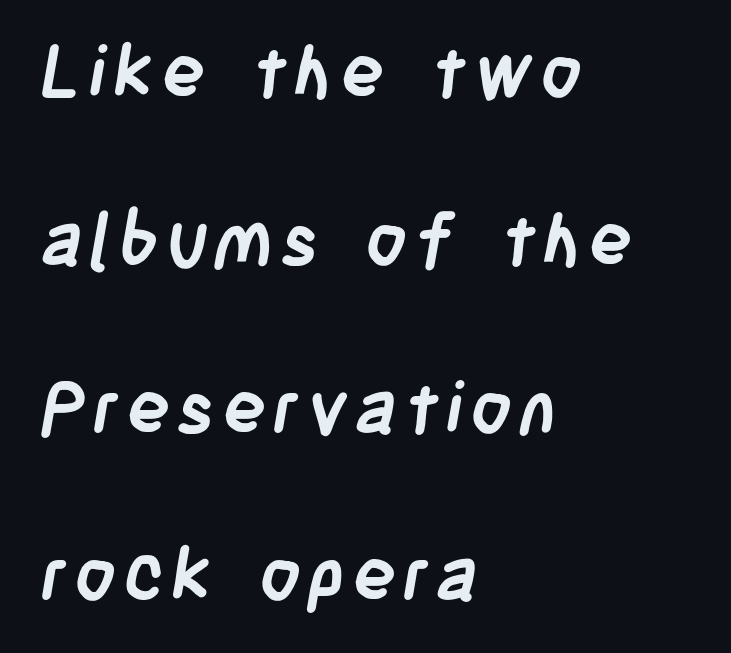
Q: Is the text bold? A: Yes.
Q: Is the typeface a serif or a sans-serif typeface? A: Sans-serif.
Q: Is the text underlined? A: No.
Q: How is the paragraph aligned? A: Left-aligned.
Q: Is the spacing between lines tight, normal or loose? A: Loose.
Q: Width (condensed, normal, or wide)? A: Condensed.
Q: Stroke contrast? A: Low.
Q: x-height? A: Large.
Q: Monospaced? A: No.
